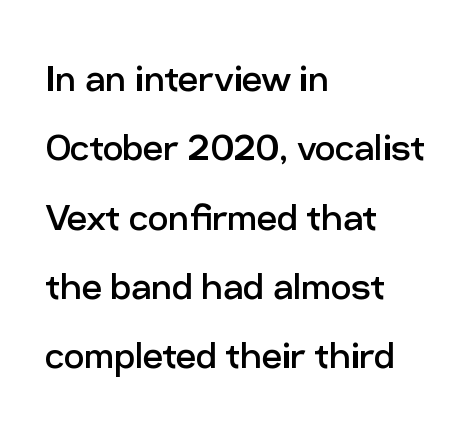
Tracking value appears to be zero — textbook default spacing. Each new line begins a customary step beneath the previous one. The letters look calm and open, with moderate or lighter stems. The gap between lines stays unmarked.
